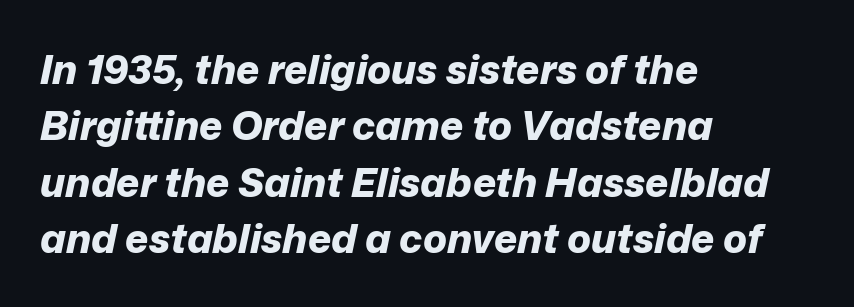
Q: Is the text bold? A: Yes.
Q: Is the text italic (slanted)? A: Yes, it leans right by about 12 degrees.
Q: Is the text underlined? A: No.
Q: How is the paragraph aligned? A: Left-aligned.
Q: Is the spacing between letters normal or unusually wide? A: Normal.
Q: Is the spacing between lines tight, normal or loose? A: Normal.
Q: Width (condensed, normal, or wide)? A: Normal.
Q: Stroke contrast? A: Low.
Q: x-height? A: Medium.
Q: Monospaced? A: No.
